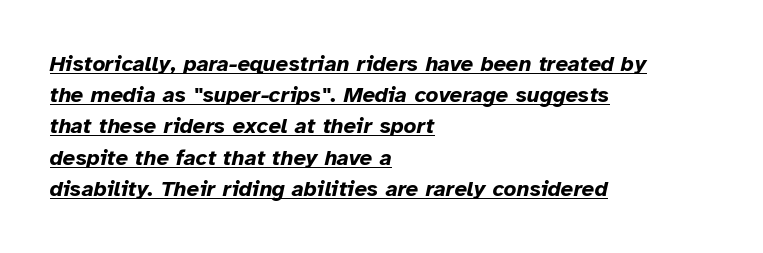
{"italic": "yes", "lean": "right", "slant_degrees": 12, "bold": "yes", "underline": "yes", "align": "left", "line_spacing": "normal", "line_spacing_ratio": 1.42, "letter_spacing": "normal", "letter_spacing_em": 0.0, "glyph_px": 22}
